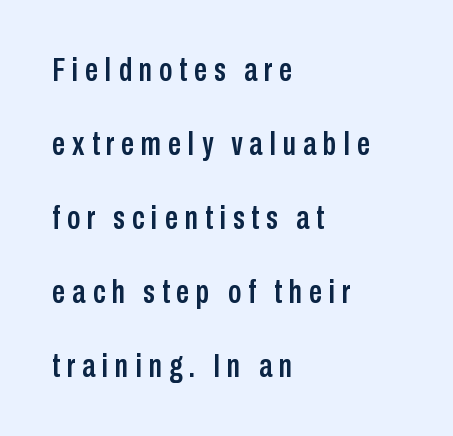
You could not count columns in this text — the font is proportionally spaced. These lines stack with their left ends in a neat column. The specimen reads as upright at a glance. Nobody drew a line under any word here. The designer dialed line spacing up above the default.
